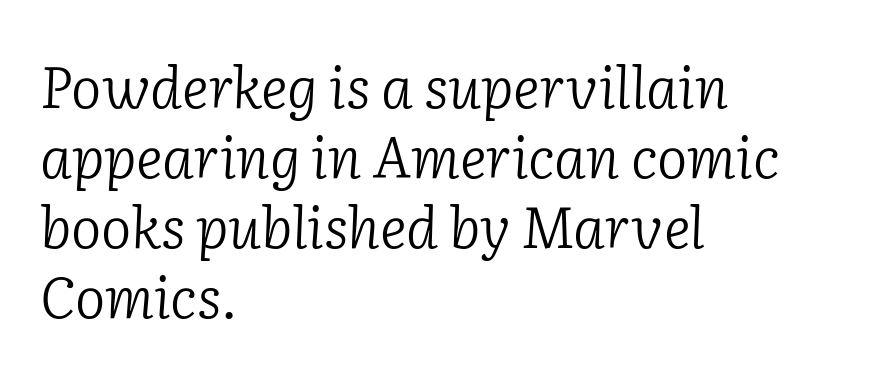
A typesetter would call this proportional, since set widths differ per character. Default kerning and tracking; the words read as compact shapes. Is the stroke heavy? The answer is a plain regular-or-lighter. Would a proofreader flag this as italicized? Yes.
